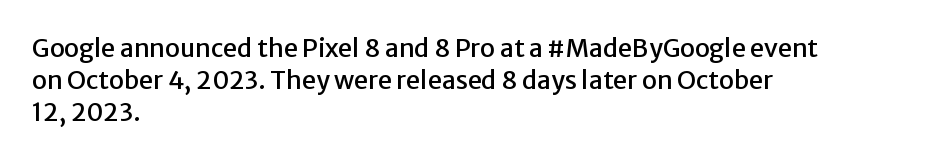
No italicization has been applied; the sample stays upright. This sample uses plain, unmodified letter spacing. Decoration check: the copy has no underline. The typesetter chose a ragged-right arrangement here. Interline gaps are of average width in this sample.
